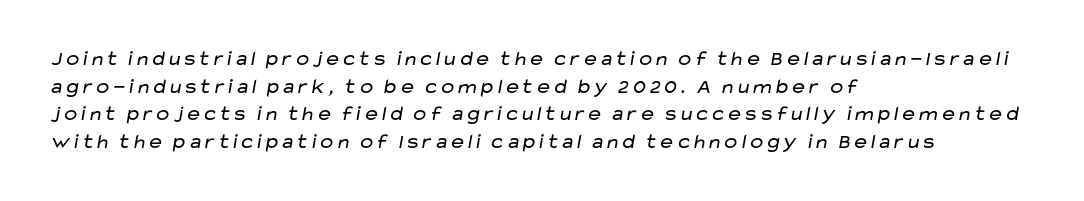
Is this a heavy cut? Hardly; it is regular or lighter. The passage shown has conventional tracking throughout. No word sits above an underline. Whoever set this chose a conventional vertical rhythm. The rendering anchors every line to the left-hand side.
